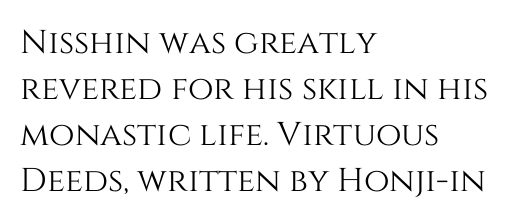
Q: Is the text italic (slanted)? A: No, it is upright.
Q: Is the text underlined? A: No.
Q: How is the paragraph aligned? A: Left-aligned.
Q: Is the spacing between letters normal or unusually wide? A: Normal.
Q: Is the spacing between lines tight, normal or loose? A: Normal.
Q: Width (condensed, normal, or wide)? A: Normal.
Q: Stroke contrast? A: Medium.
Q: x-height? A: Large.
Q: Monospaced? A: No.
